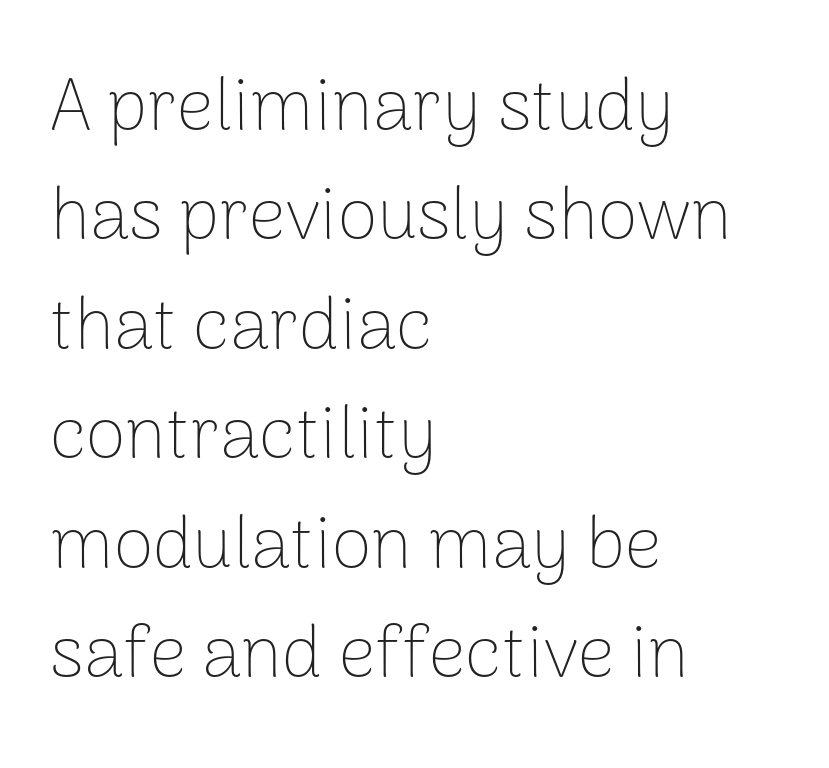
In terms of letterform style, serifs are entirely absent. In terms of posture, this sample is upright. Check the space under the baseline: it is left empty. These lines are set flush left with a ragged right edge. This sample has the flowing, uneven cadence of proportional lettering.
